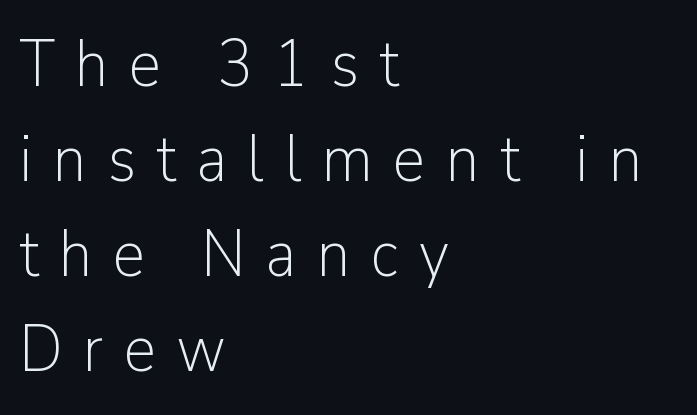
Q: Is the text bold? A: No.
Q: Is the text italic (slanted)? A: No, it is upright.
Q: Is the typeface a serif or a sans-serif typeface? A: Sans-serif.
Q: Is the text underlined? A: No.
Q: How is the paragraph aligned? A: Left-aligned.
Q: Is the spacing between letters normal or unusually wide? A: Unusually wide.
Q: Is the spacing between lines tight, normal or loose? A: Normal.
Q: Width (condensed, normal, or wide)? A: Normal.
Q: Stroke contrast? A: Low.
Q: x-height? A: Medium.
Q: Monospaced? A: No.
